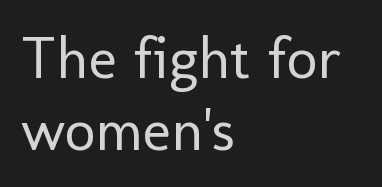
Stroke mass is kept to a normal reading level or below. No feet cap the strokes, marking this as sans-serif type. Default kerning and tracking; the words read as compact shapes. Varying glyph widths throughout — classic text-font behaviour.
